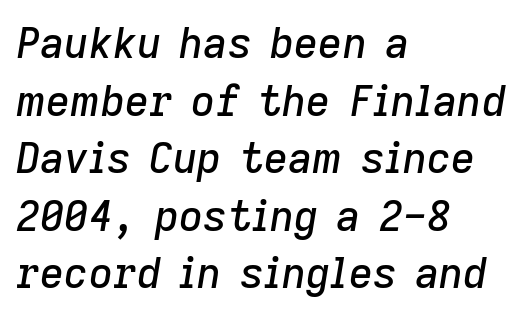
Q: Is the text italic (slanted)? A: Yes, it leans right by about 9 degrees.
Q: Is the text underlined? A: No.
Q: How is the paragraph aligned? A: Left-aligned.
Q: Is the spacing between letters normal or unusually wide? A: Normal.
Q: Is the spacing between lines tight, normal or loose? A: Normal.
Q: Width (condensed, normal, or wide)? A: Normal.
Q: Stroke contrast? A: Low.
Q: x-height? A: Medium.
Q: Monospaced? A: No.
